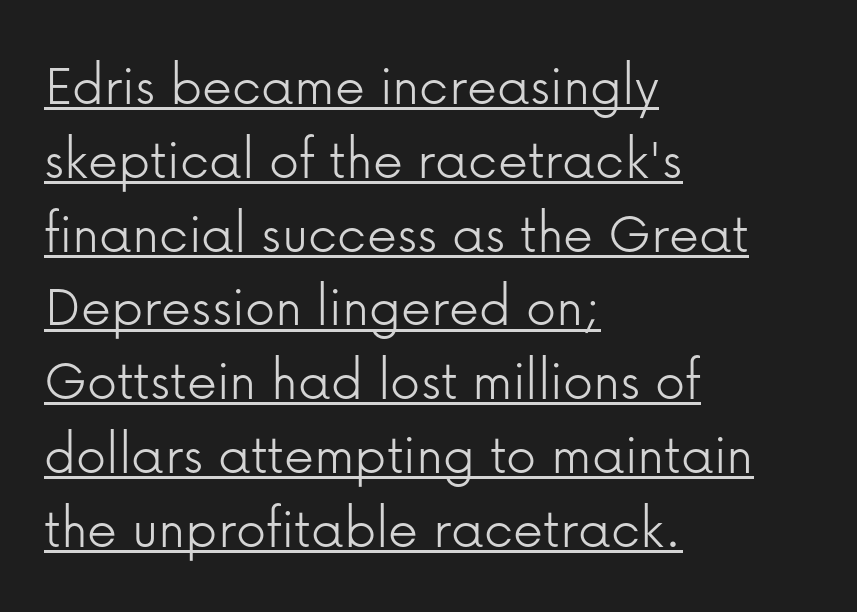
{"serif": "no", "italic": "no", "bold": "no", "weight": "light", "width": "normal", "stroke_contrast": "low", "x_height": "medium", "monospaced": "no", "underline": "yes", "align": "left", "line_spacing_ratio": 1.23, "letter_spacing": "normal", "letter_spacing_em": 0.0, "glyph_px": 60}
